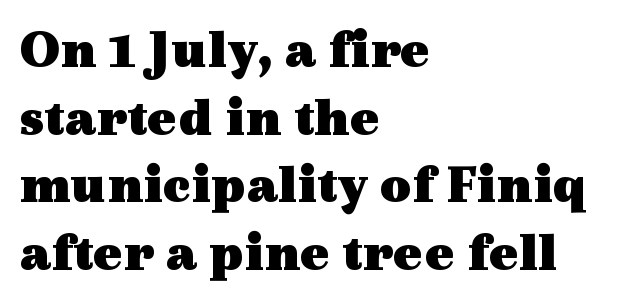
The image shows 55 px heavy, wide serif type, upright; set left-aligned, line spacing 1.23x, normal letter spacing, not underlined; a medium x-height.
